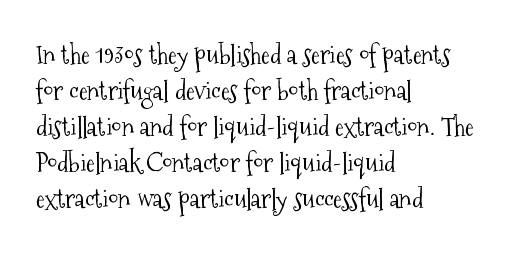
The characters are drawn with everyday or finer stroke widths. Line beginnings align vertically; line endings do not. Rule under the text: the space is simply empty. Words appear dense and cohesive because spacing is normal. Whoever set this chose a conventional vertical rhythm. Rendered with straight, roman letterforms.
